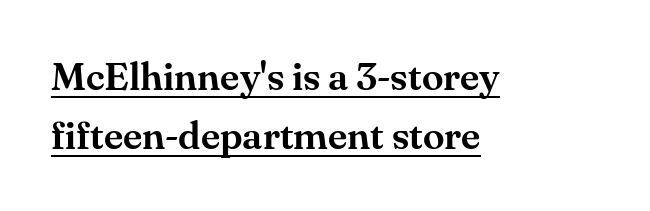
The image shows 39 px serif type, upright; set left-aligned, normal line spacing (1.52x), normal letter spacing, underlined; medium stroke contrast and a small x-height.
